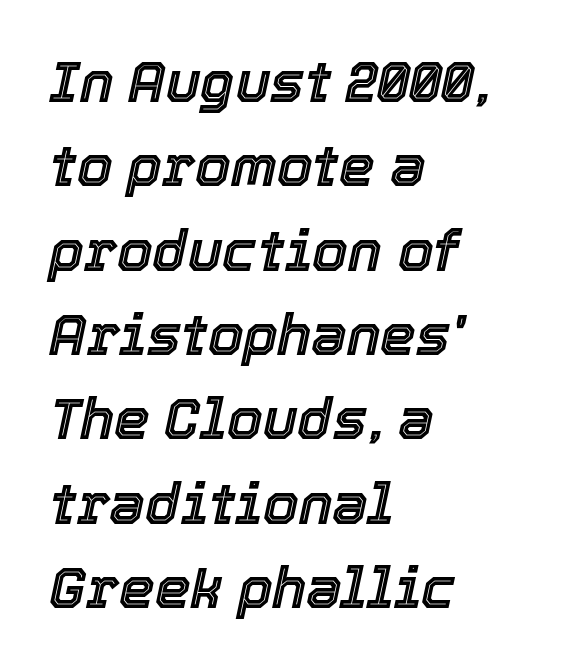
Q: Is the text italic (slanted)? A: Yes, it leans right by about 12 degrees.
Q: Is the text underlined? A: No.
Q: How is the paragraph aligned? A: Left-aligned.
Q: Is the spacing between letters normal or unusually wide? A: Normal.
Q: Is the spacing between lines tight, normal or loose? A: Normal.
Q: Width (condensed, normal, or wide)? A: Normal.
Q: x-height? A: Medium.
Q: Monospaced? A: No.
